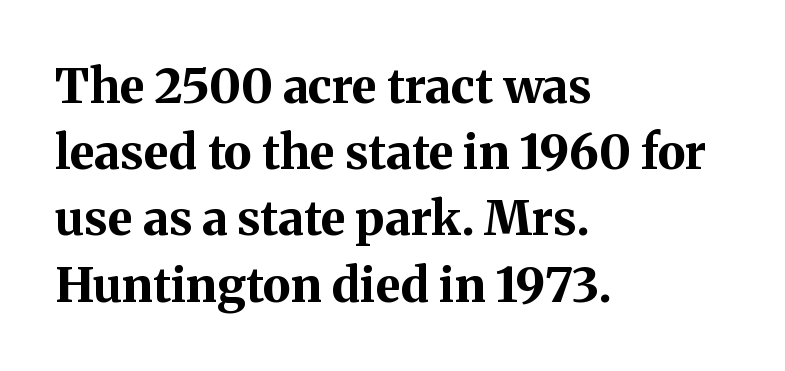
The image shows 48 px bold serif type, upright; set left-aligned, normal line spacing (1.38x), normal letter spacing, not underlined; medium stroke contrast and a medium x-height.
